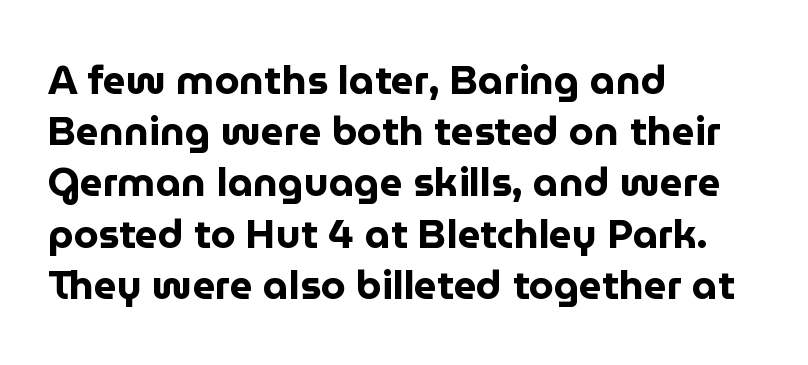
The image shows 40 px bold sans-serif type, upright; set left-aligned, normal line spacing (1.28x), normal letter spacing, not underlined; low stroke contrast and a medium x-height.
